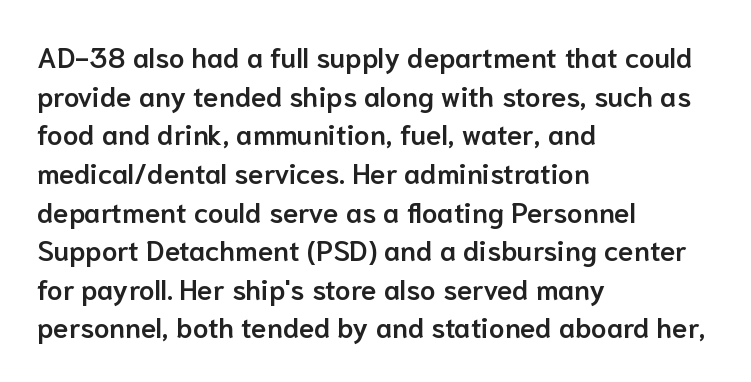
Q: Is the text bold? A: Semi-bold.
Q: Is the text italic (slanted)? A: No, it is upright.
Q: Is the typeface a serif or a sans-serif typeface? A: Sans-serif.
Q: Is the text underlined? A: No.
Q: How is the paragraph aligned? A: Left-aligned.
Q: Is the spacing between letters normal or unusually wide? A: Normal.
Q: Is the spacing between lines tight, normal or loose? A: Normal.
Q: Width (condensed, normal, or wide)? A: Normal.
Q: Stroke contrast? A: Low.
Q: x-height? A: Medium.
Q: Monospaced? A: No.
